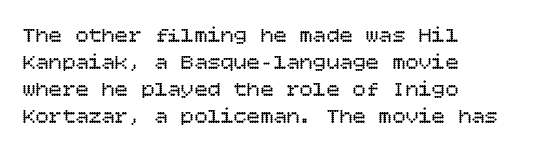
{"italic": "no", "bold": "no", "underline": "no", "align": "left", "line_spacing_ratio": 1.23, "letter_spacing": "normal", "letter_spacing_em": 0.0, "glyph_px": 22}
